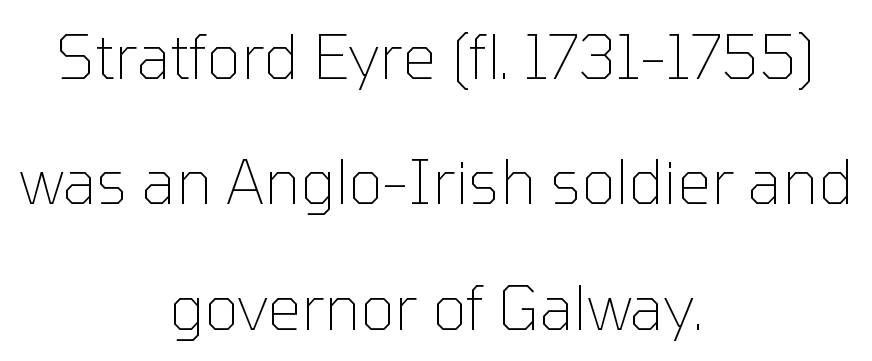
Q: Is the text bold? A: No.
Q: Is the text italic (slanted)? A: No, it is upright.
Q: Is the typeface a serif or a sans-serif typeface? A: Sans-serif.
Q: Is the text underlined? A: No.
Q: How is the paragraph aligned? A: Centered.
Q: Is the spacing between letters normal or unusually wide? A: Normal.
Q: Is the spacing between lines tight, normal or loose? A: Loose.
Q: Width (condensed, normal, or wide)? A: Normal.
Q: Stroke contrast? A: Low.
Q: x-height? A: Medium.
Q: Monospaced? A: No.
